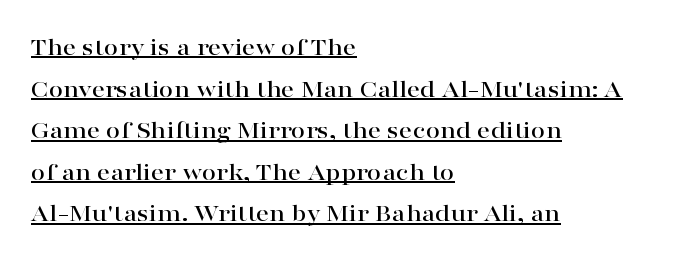
Beneath each row of characters lies a ruled line. The line-height multiplier appears to be the usual default. The font's upright variant was chosen for this text. Between one letter and the next there's only the usual sliver of space. The compositor pushed each line to the left boundary.
